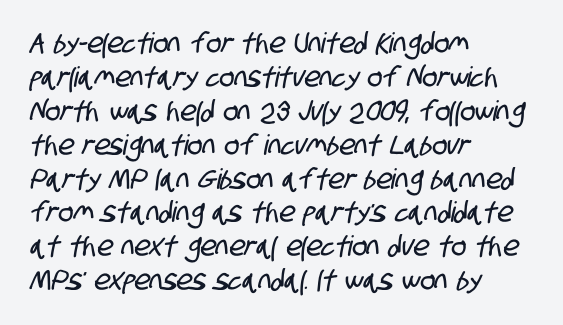
The image shows 28 px condensed sans-serif type; set left-aligned, line spacing 1.21x, normal letter spacing, not underlined; low stroke contrast and a large x-height.
